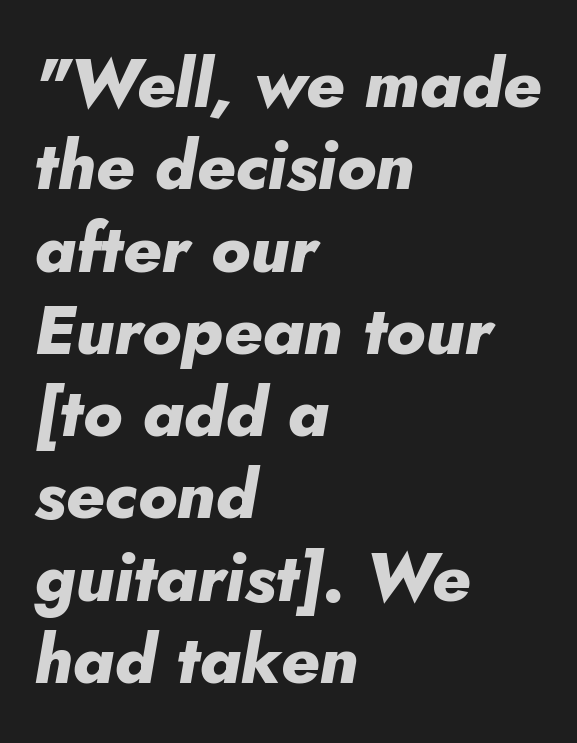
{"italic": "yes", "lean": "right", "slant_degrees": 5, "bold": "yes", "weight": "heavy", "width": "normal", "stroke_contrast": "low", "x_height": "small", "monospaced": "no", "underline": "no", "align": "left", "line_spacing_ratio": 1.21, "letter_spacing": "normal", "letter_spacing_em": 0.0, "glyph_px": 68}
